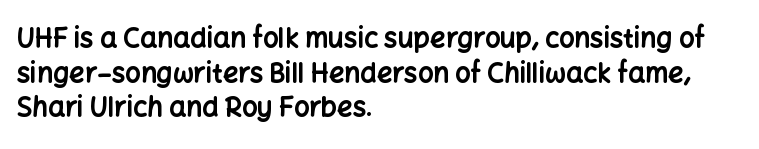
Compared with typical body copy, the letter spacing here is the same. The setting favours the left margin, as ordinary paragraphs usually do. Heft: maximum for text — a bold. Beneath every word, the page is bare. Successive baselines arrive at the customary interval. These lines were composed using upright roman letters.
